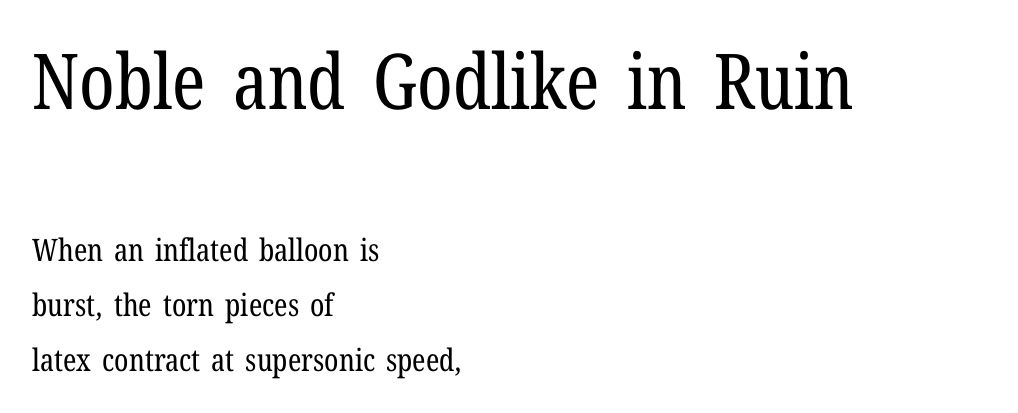
You get the large type first, then a drop to smaller type. Type style note: has serifs. Heft: none added — not bold. There is no visible air inserted between adjacent glyphs. The specimen reads as upright at a glance.
